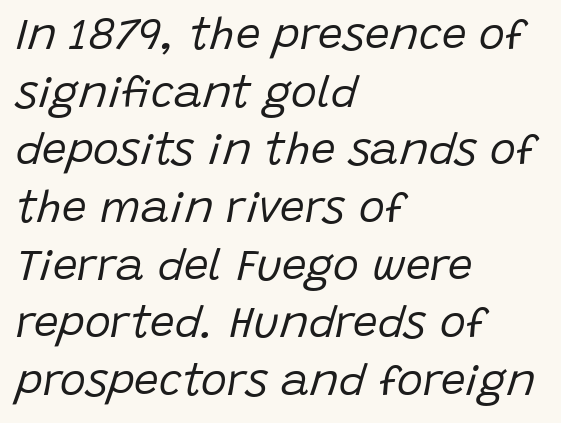
Q: Is the text bold? A: No.
Q: Is the text italic (slanted)? A: Yes, it leans right by about 15 degrees.
Q: Is the text underlined? A: No.
Q: How is the paragraph aligned? A: Left-aligned.
Q: Is the spacing between letters normal or unusually wide? A: Normal.
Q: Is the spacing between lines tight, normal or loose? A: Normal.
Q: Width (condensed, normal, or wide)? A: Normal.
Q: Stroke contrast? A: Low.
Q: x-height? A: Large.
Q: Monospaced? A: No.
